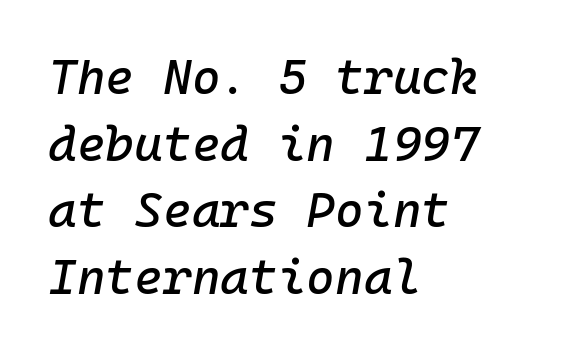
The image shows 49 px text type, italic (leaning right), monospaced; set left-aligned, normal line spacing (1.36x), normal letter spacing, not underlined; low stroke contrast and a medium x-height.
